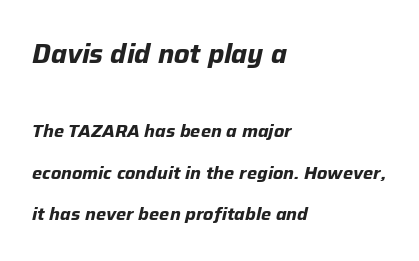
The image shows 27 px bold type, italic (leaning right); set left-aligned, loose line spacing (2.31x), normal letter spacing, not underlined; the first (top) block is 1.5x larger.
